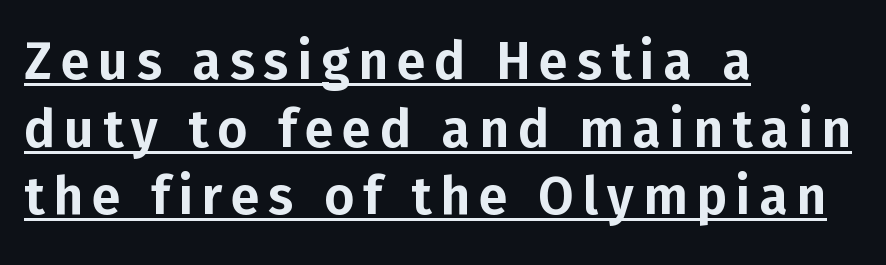
The image shows 52 px sans-serif type, upright; set left-aligned, normal line spacing (1.3x), underlined; low stroke contrast and a medium x-height.
